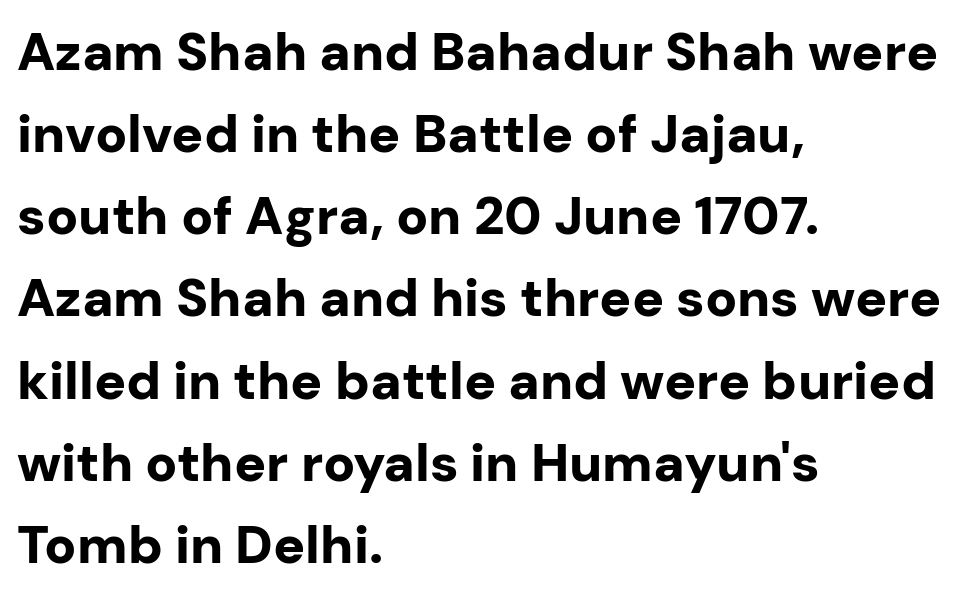
{"serif": "no", "italic": "no", "bold": "yes", "weight": "bold", "width": "normal", "stroke_contrast": "low", "x_height": "medium", "monospaced": "no", "underline": "no", "align": "left", "line_spacing": "normal", "line_spacing_ratio": 1.55, "letter_spacing": "normal", "letter_spacing_em": 0.0, "glyph_px": 53}
